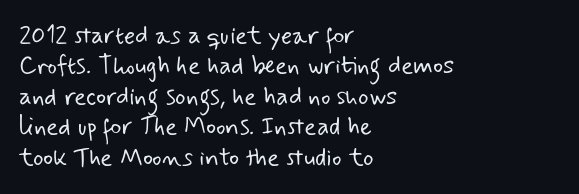
{"bold": "no", "underline": "no", "align": "left", "line_spacing_ratio": 1.22, "letter_spacing": "normal", "letter_spacing_em": 0.0, "glyph_px": 25}
